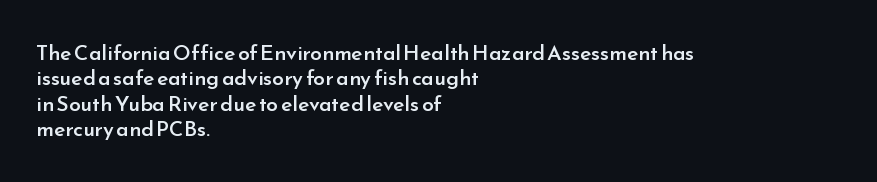
Q: Is the text bold? A: Semi-bold.
Q: Is the text italic (slanted)? A: No, it is upright.
Q: Is the text underlined? A: No.
Q: How is the paragraph aligned? A: Left-aligned.
Q: Is the spacing between letters normal or unusually wide? A: Normal.
